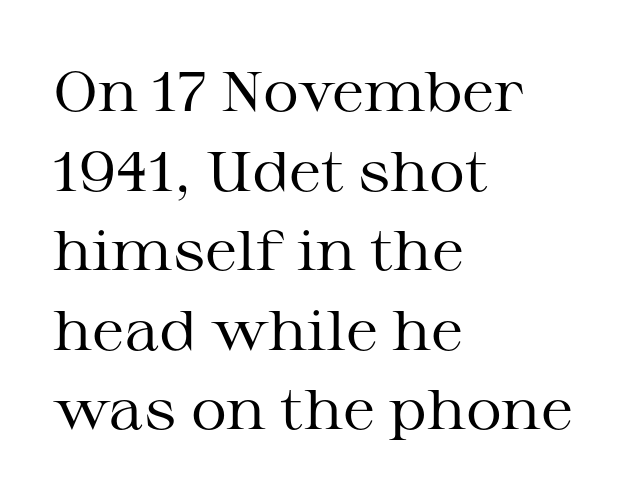
The image shows 56 px regular-weight, wide serif type, upright; set left-aligned, normal line spacing (1.42x), normal letter spacing, not underlined; medium stroke contrast and a medium x-height.
